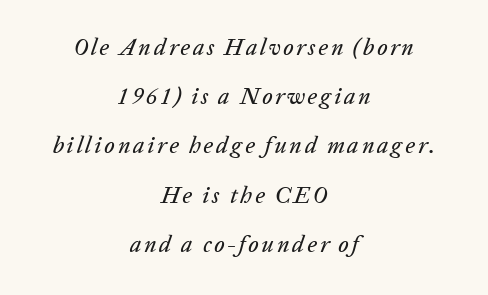
The image shows 23 px text type, italic (leaning right); set centered, loose line spacing (2.14x), not underlined.
